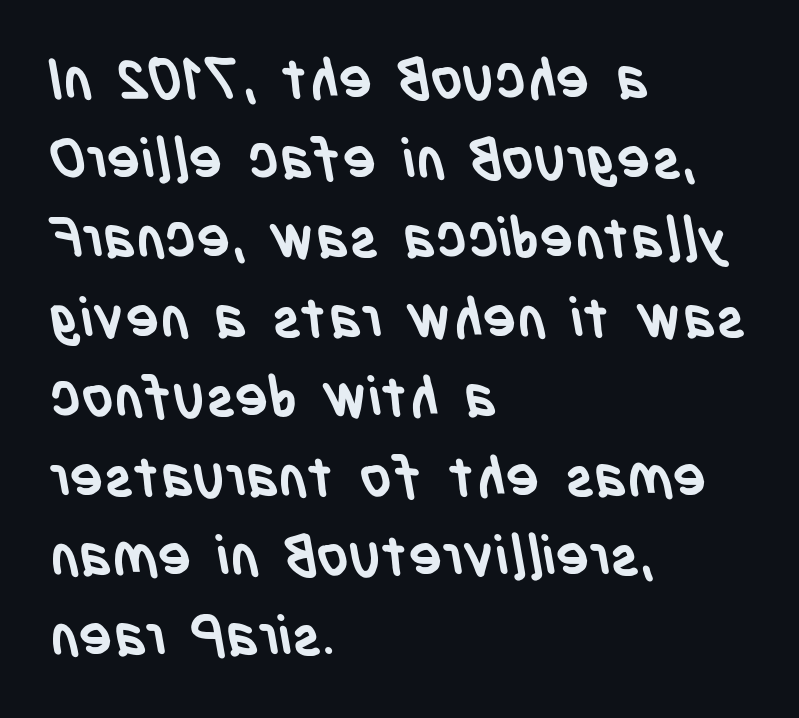
The rows are spaced the way most documents space them. Teacher's note: observe the even left margin — that is flush-left alignment. The glyphs are unaccompanied by any horizontal stroke below them. Typographically, this falls in the sans-serif category. The face used here is proportionally spaced, like ordinary book or web type. The rendering uses a bold face; every stroke is thick and dark.
